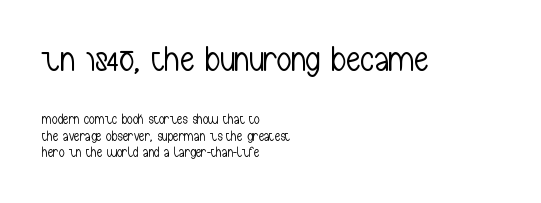
Q: Is the text bold? A: No.
Q: Is the text italic (slanted)? A: No, it is upright.
Q: Is the typeface a serif or a sans-serif typeface? A: Sans-serif.
Q: Is the text underlined? A: No.
Q: How is the paragraph aligned? A: Left-aligned.
Q: Is the spacing between letters normal or unusually wide? A: Normal.
Q: Which block of text is set in a larger size, the first (top) or the second (bottom)? A: The first (top) one.
Q: Width (condensed, normal, or wide)? A: Condensed.
Q: Stroke contrast? A: Low.
Q: x-height? A: Medium.
Q: Monospaced? A: No.
